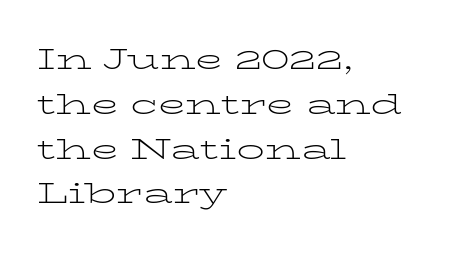
Horizontally, the lines are justified to the leading edge only. The rendering shows small feet on the letterforms — a serif design. This sample uses an upright cut, with every glyph sitting square on the baseline. The specimen omits any rule beneath the text block's lines. The rendering uses natural spacing where letterforms have individual widths.
